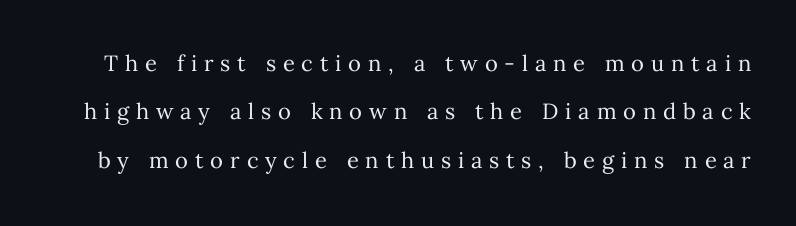
Is this a heavy cut? Hardly; it is regular or lighter. Descender tails drop into unmarked territory. What's the leading like? Stretched, with rows far apart. Look at the tracking — it's clearly loosened, letters drifting apart.
